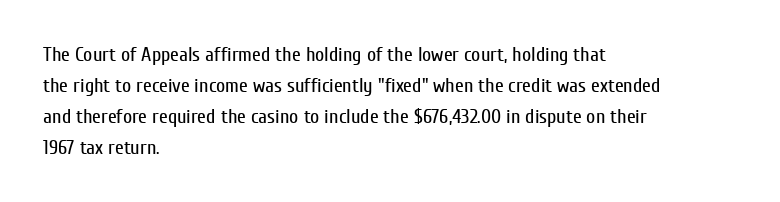
Q: Is the text bold? A: No.
Q: Is the text italic (slanted)? A: No, it is upright.
Q: Is the text underlined? A: No.
Q: How is the paragraph aligned? A: Left-aligned.
Q: Is the spacing between letters normal or unusually wide? A: Normal.
Q: Is the spacing between lines tight, normal or loose? A: Normal.
